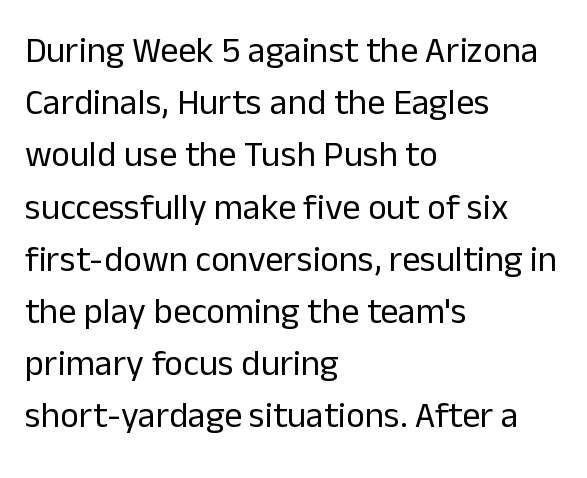
Q: Is the text bold? A: No.
Q: Is the text italic (slanted)? A: No, it is upright.
Q: Is the typeface a serif or a sans-serif typeface? A: Sans-serif.
Q: Is the text underlined? A: No.
Q: How is the paragraph aligned? A: Left-aligned.
Q: Is the spacing between letters normal or unusually wide? A: Normal.
Q: Is the spacing between lines tight, normal or loose? A: Normal.
Q: Width (condensed, normal, or wide)? A: Normal.
Q: Stroke contrast? A: Low.
Q: x-height? A: Medium.
Q: Monospaced? A: No.
